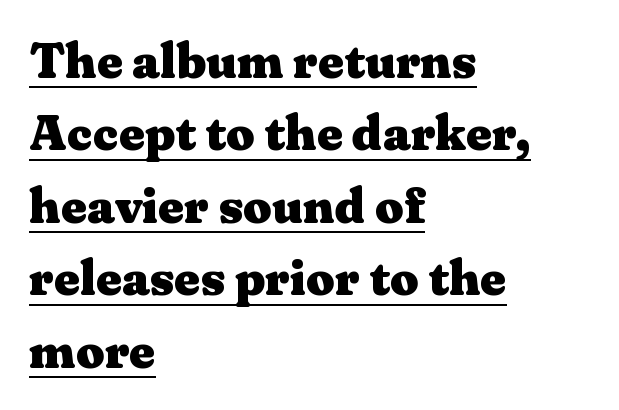
The image shows 50 px heavy, wide serif type, upright; set left-aligned, normal line spacing (1.45x), normal letter spacing, underlined; medium stroke contrast and a medium x-height.
